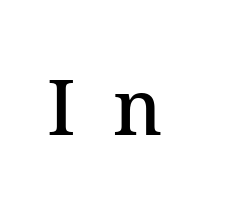
Q: Is the text bold? A: Semi-bold.
Q: Is the text italic (slanted)? A: No, it is upright.
Q: Is the typeface a serif or a sans-serif typeface? A: Serif.
Q: Is the text underlined? A: No.
Q: Is the spacing between letters normal or unusually wide? A: Unusually wide.
Q: Width (condensed, normal, or wide)? A: Normal.
Q: Stroke contrast? A: Medium.
Q: x-height? A: Medium.
Q: Monospaced? A: No.
